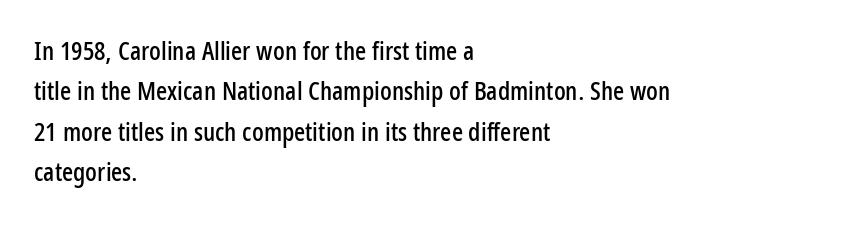
The image shows 26 px text type, upright; set left-aligned, normal line spacing (1.55x), normal letter spacing, not underlined.
